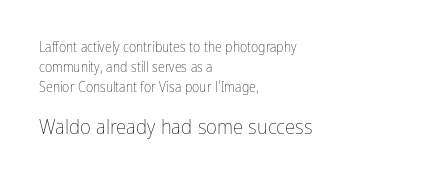
Q: Is the text bold? A: No.
Q: Is the text italic (slanted)? A: No, it is upright.
Q: Is the text underlined? A: No.
Q: How is the paragraph aligned? A: Left-aligned.
Q: Is the spacing between letters normal or unusually wide? A: Normal.
Q: Is the spacing between lines tight, normal or loose? A: Normal.
Q: Which block of text is set in a larger size, the first (top) or the second (bottom)? A: The second (bottom) one.
